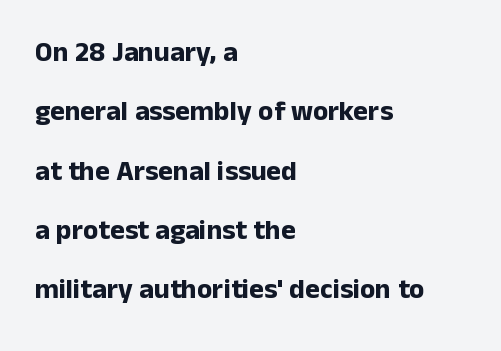
The image shows 28 px bold sans-serif type, upright; set left-aligned, loose line spacing (2.12x), normal letter spacing, not underlined; low stroke contrast and a medium x-height.
